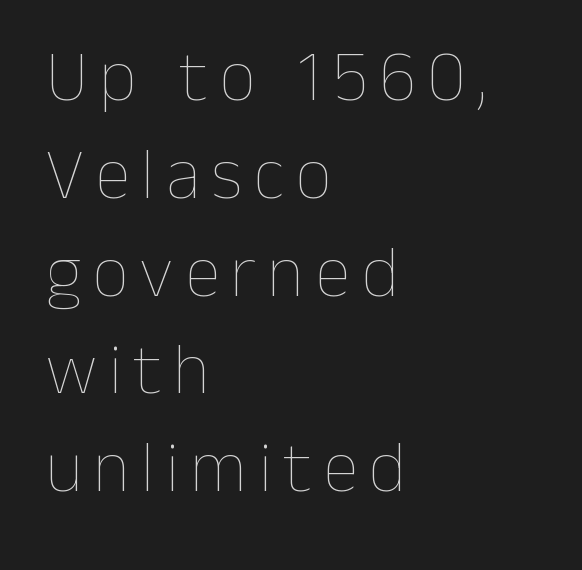
{"italic": "no", "bold": "no", "weight": "thin", "width": "normal", "stroke_contrast": "low", "x_height": "medium", "monospaced": "no", "underline": "no", "align": "left", "line_spacing": "normal", "line_spacing_ratio": 1.34, "glyph_px": 73}
